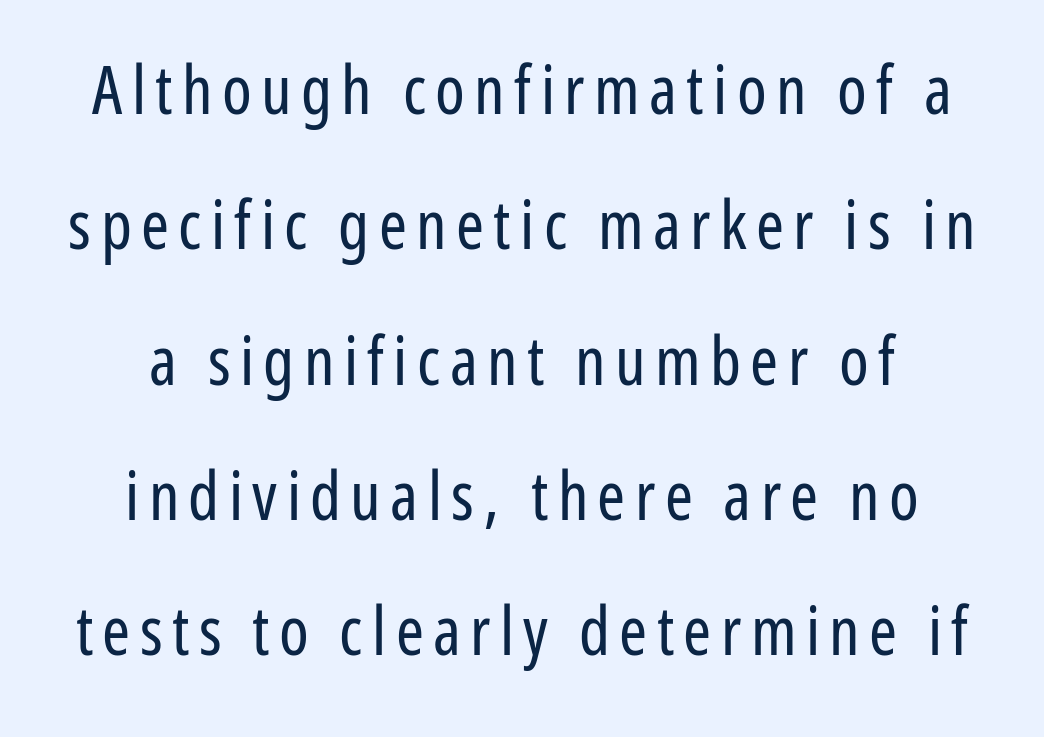
The image shows 67 px regular-weight, condensed sans-serif type, upright; set centered, loose line spacing (2.02x), not underlined; low stroke contrast and a medium x-height.
